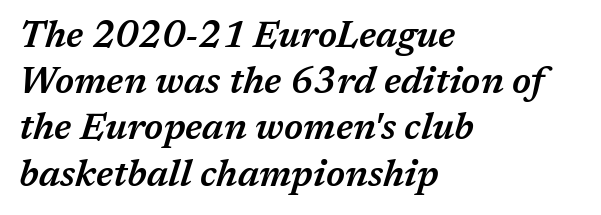
The image shows 37 px semibold type, italic (leaning right); set left-aligned, normal line spacing (1.25x), normal letter spacing, not underlined; medium stroke contrast and a medium x-height.
